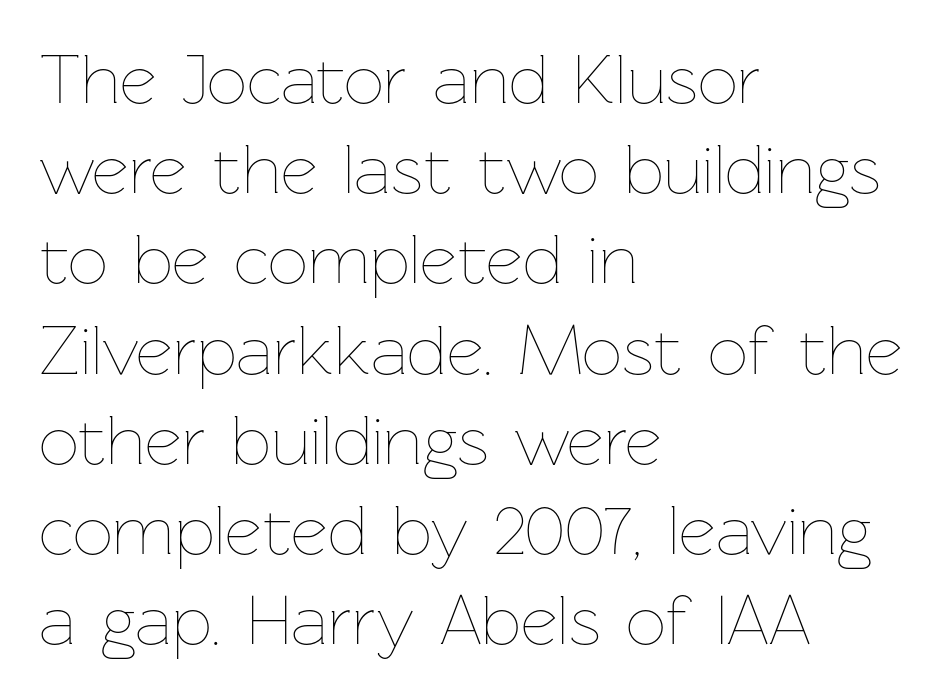
The image shows 71 px thin type, upright; set left-aligned, normal line spacing (1.27x), normal letter spacing, not underlined; low stroke contrast and a medium x-height.
